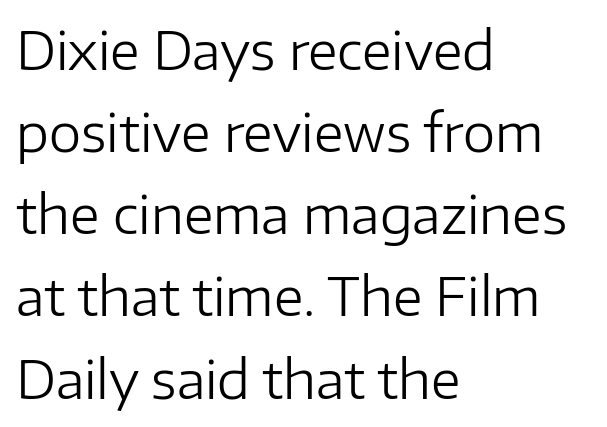
The image shows 52 px regular-weight sans-serif type, upright; set left-aligned, normal line spacing (1.58x), normal letter spacing, not underlined; low stroke contrast and a medium x-height.
